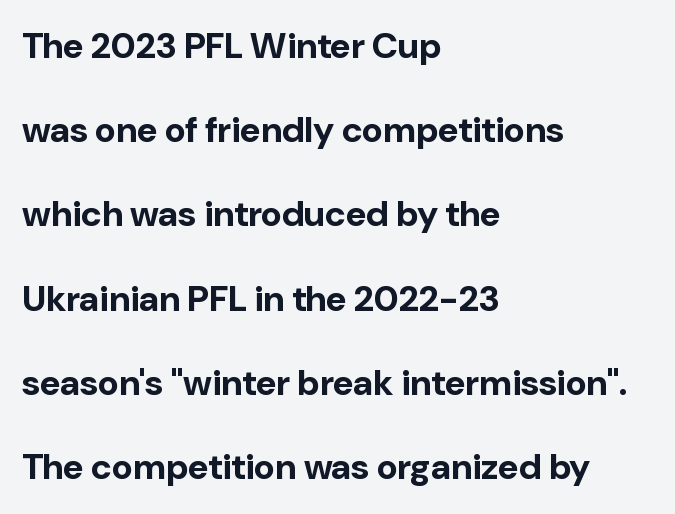
The image shows 36 px bold sans-serif type, upright; set left-aligned, loose line spacing (2.34x), normal letter spacing, not underlined; low stroke contrast and a medium x-height.
